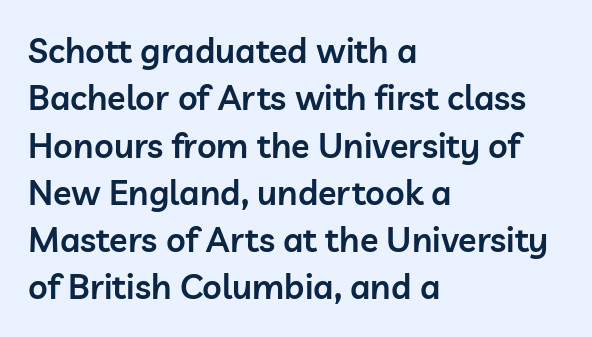
{"serif": "no", "italic": "no", "bold": "semi", "weight": "semibold", "width": "normal", "stroke_contrast": "low", "x_height": "medium", "monospaced": "no", "underline": "no", "align": "left", "line_spacing": "normal", "line_spacing_ratio": 1.39, "letter_spacing": "normal", "letter_spacing_em": 0.0, "glyph_px": 34}
